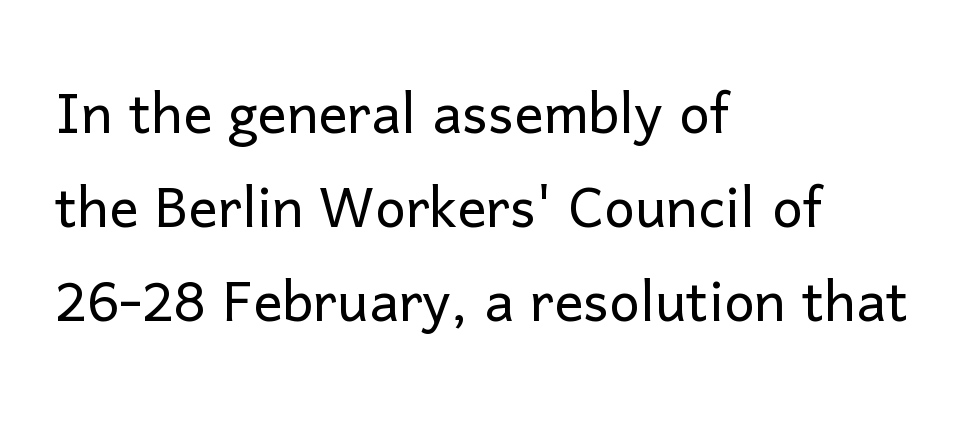
The image shows 73 px light sans-serif type, upright; set left-aligned, normal line spacing (1.29x), normal letter spacing, not underlined; low stroke contrast and a medium x-height.
